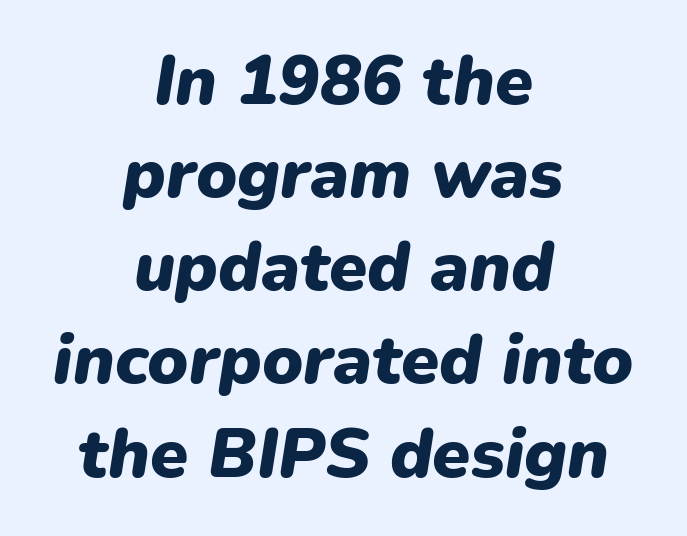
Q: Is the text bold? A: Yes.
Q: Is the text italic (slanted)? A: Yes, it leans right by about 9 degrees.
Q: Is the text underlined? A: No.
Q: How is the paragraph aligned? A: Centered.
Q: Is the spacing between letters normal or unusually wide? A: Normal.
Q: Is the spacing between lines tight, normal or loose? A: Normal.
Q: Width (condensed, normal, or wide)? A: Normal.
Q: Stroke contrast? A: Low.
Q: x-height? A: Medium.
Q: Monospaced? A: No.
